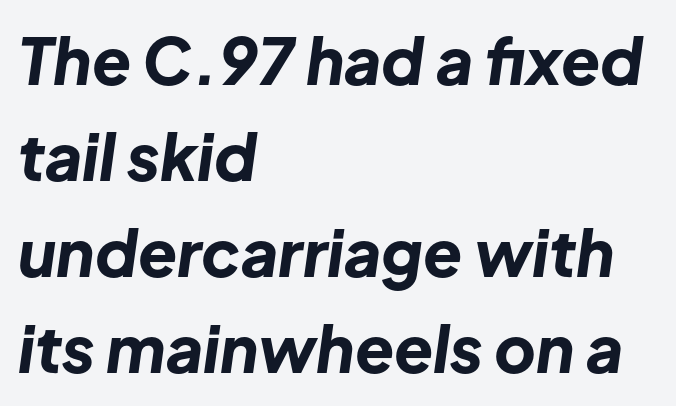
Q: Is the text bold? A: Yes.
Q: Is the text italic (slanted)? A: Yes, it leans right by about 8 degrees.
Q: Is the text underlined? A: No.
Q: How is the paragraph aligned? A: Left-aligned.
Q: Is the spacing between letters normal or unusually wide? A: Normal.
Q: Is the spacing between lines tight, normal or loose? A: Normal.
Q: Width (condensed, normal, or wide)? A: Normal.
Q: Stroke contrast? A: Low.
Q: x-height? A: Medium.
Q: Monospaced? A: No.
